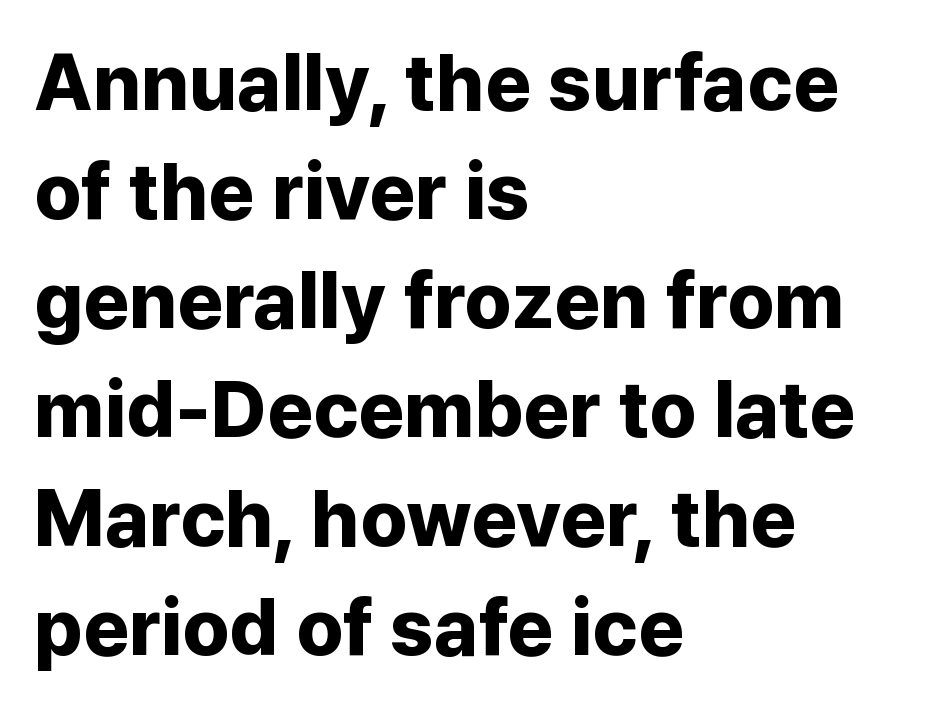
{"serif": "no", "italic": "no", "bold": "yes", "weight": "bold", "width": "normal", "stroke_contrast": "low", "x_height": "medium", "monospaced": "no", "underline": "no", "align": "left", "line_spacing": "normal", "line_spacing_ratio": 1.38, "letter_spacing": "normal", "letter_spacing_em": 0.0, "glyph_px": 79}
